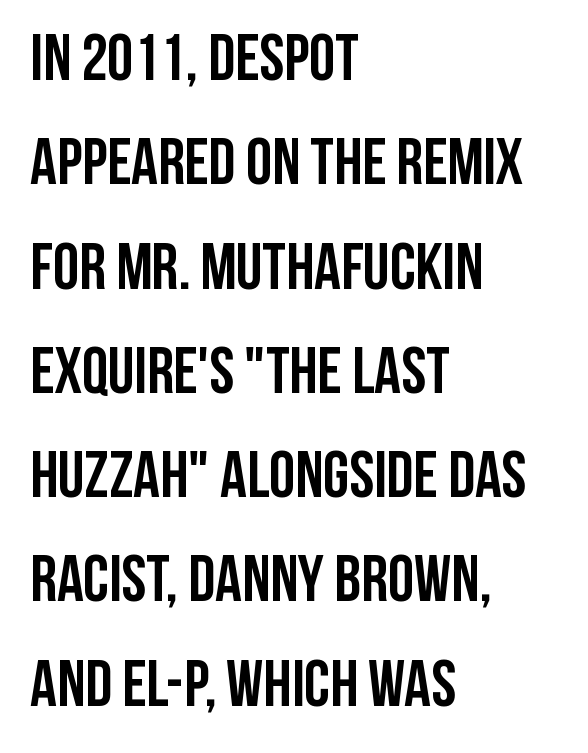
{"serif": "no", "italic": "no", "bold": "yes", "weight": "semibold", "width": "condensed", "stroke_contrast": "low", "x_height": "large", "monospaced": "no", "underline": "no", "align": "left", "line_spacing": "normal", "line_spacing_ratio": 1.58, "letter_spacing": "normal", "letter_spacing_em": 0.0, "glyph_px": 66}
